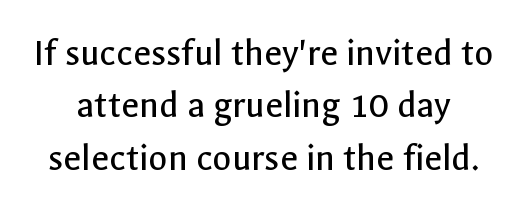
Q: Is the text bold? A: No.
Q: Is the text italic (slanted)? A: No, it is upright.
Q: Is the typeface a serif or a sans-serif typeface? A: Sans-serif.
Q: Is the text underlined? A: No.
Q: Is the spacing between letters normal or unusually wide? A: Normal.
Q: Is the spacing between lines tight, normal or loose? A: Normal.
Q: Width (condensed, normal, or wide)? A: Normal.
Q: x-height? A: Medium.
Q: Monospaced? A: No.
